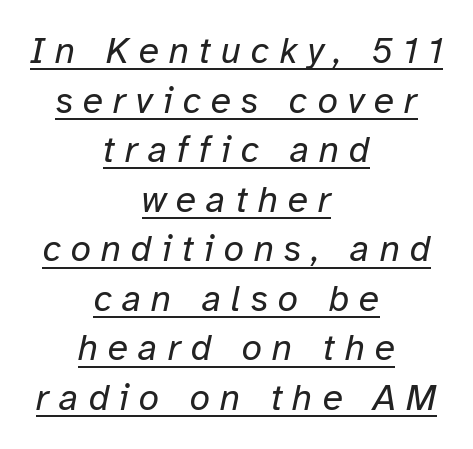
Q: Is the text bold? A: No.
Q: Is the text italic (slanted)? A: Yes, it leans right by about 12 degrees.
Q: Is the text underlined? A: Yes.
Q: How is the paragraph aligned? A: Centered.
Q: Is the spacing between letters normal or unusually wide? A: Unusually wide.
Q: Is the spacing between lines tight, normal or loose? A: Normal.
Q: Width (condensed, normal, or wide)? A: Normal.
Q: Stroke contrast? A: Low.
Q: x-height? A: Medium.
Q: Monospaced? A: No.
